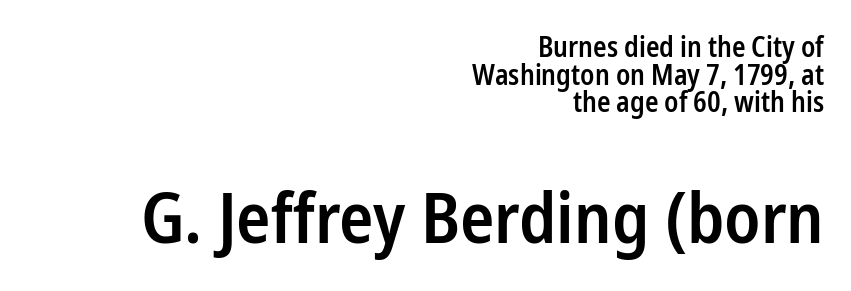
Q: Is the text bold? A: Semi-bold.
Q: Is the text italic (slanted)? A: No, it is upright.
Q: Is the typeface a serif or a sans-serif typeface? A: Sans-serif.
Q: Is the text underlined? A: No.
Q: How is the paragraph aligned? A: Right-aligned.
Q: Is the spacing between letters normal or unusually wide? A: Normal.
Q: Is the spacing between lines tight, normal or loose? A: Tight.
Q: Which block of text is set in a larger size, the first (top) or the second (bottom)? A: The second (bottom) one.
Q: Width (condensed, normal, or wide)? A: Condensed.
Q: Stroke contrast? A: Low.
Q: x-height? A: Medium.
Q: Monospaced? A: No.
